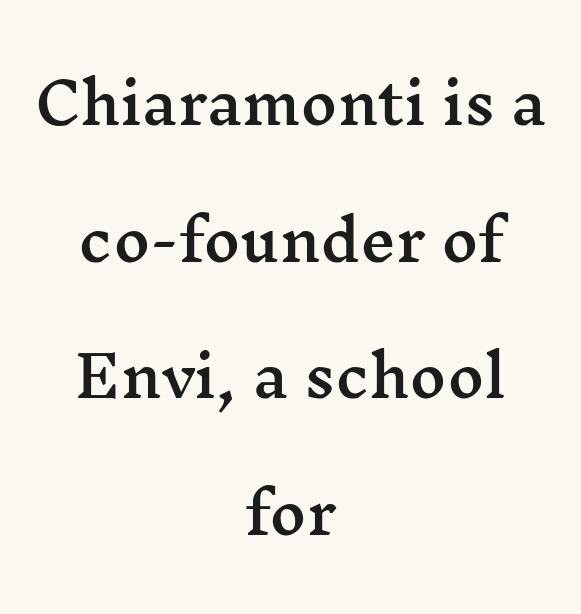
The image shows 56 px wide serif type, upright; set centered, loose line spacing (2.44x), normal letter spacing, not underlined; medium stroke contrast and a medium x-height.
